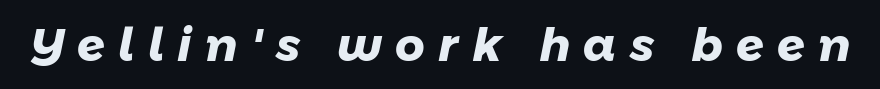
The image shows 46 px heavy sans-serif type; set unusually wide letter spacing (+0.29 em), not underlined; low stroke contrast and a medium x-height.
